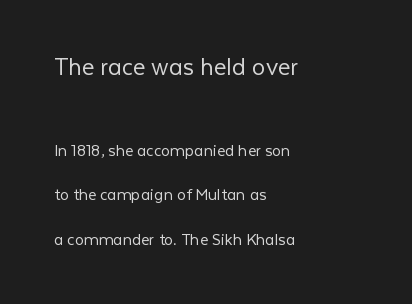
Which chunk is bigger? The first one — the top block dwarfs the bottom. A typesetter would mark this as roman, not italic. Compared with a typical body face, this is equally light or lighter still. Only glyphs here, with clear space below each row.
